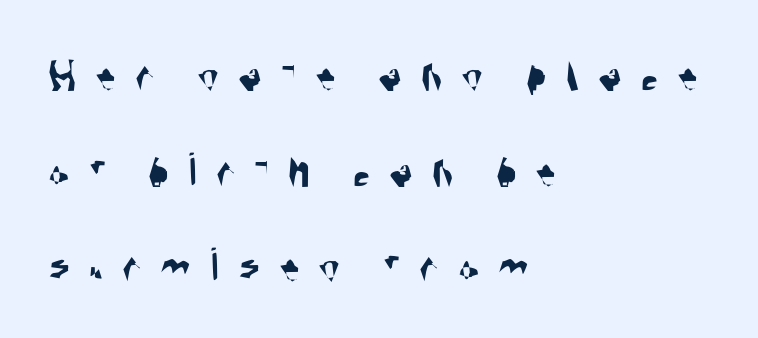
The image shows 49 px condensed sans-serif type; set left-aligned, loose line spacing (1.95x), unusually wide letter spacing (+0.39 em), not underlined; medium stroke contrast and a large x-height.
